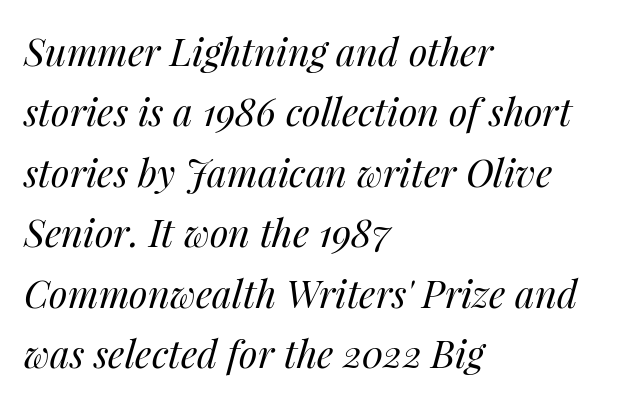
A typesetter would call this zero additional tracking. The lettering tilts uniformly, giving the passage an italic look. The block of text has a typical density, with ordinary space between rows. The letters look calm and open, with moderate or lighter stems.
